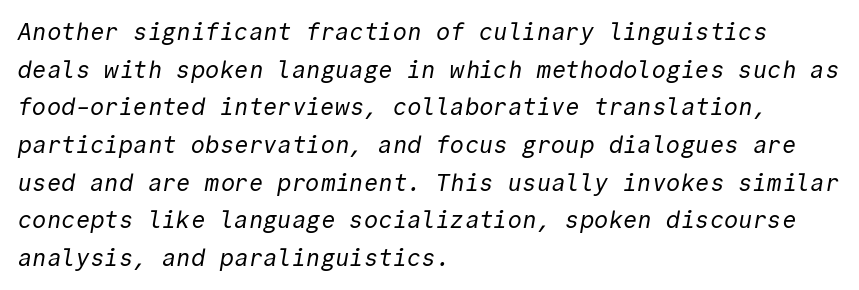
Q: Is the text bold? A: No.
Q: Is the text underlined? A: No.
Q: How is the paragraph aligned? A: Left-aligned.
Q: Is the spacing between letters normal or unusually wide? A: Normal.
Q: Is the spacing between lines tight, normal or loose? A: Normal.
